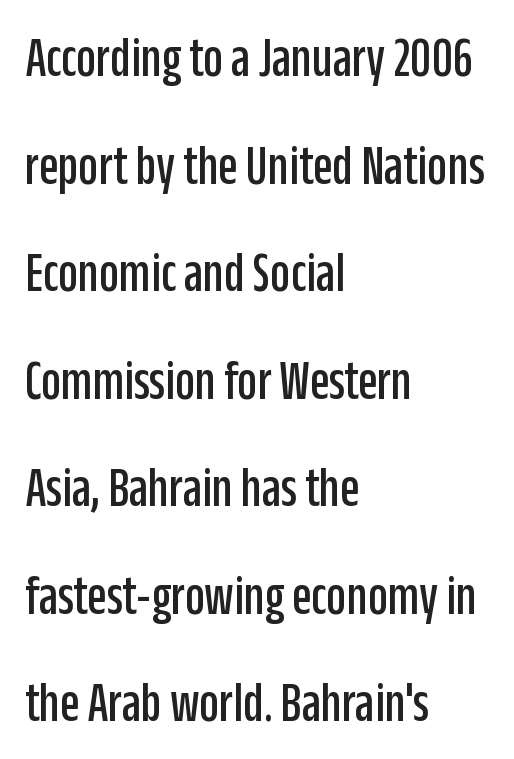
The image shows 56 px condensed sans-serif type, upright; set left-aligned, loose line spacing (1.92x), normal letter spacing, not underlined; low stroke contrast and a large x-height.
